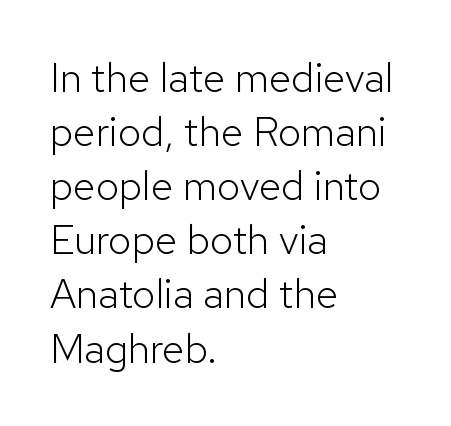
The face used here is proportionally spaced, like ordinary book or web type. Words float on clear page, feet unadorned. I'd call this a sans setting — the letters go barefoot. Tall strokes in this sample are plumb rather than angled. The face looks like a standard text weight, possibly lighter.
